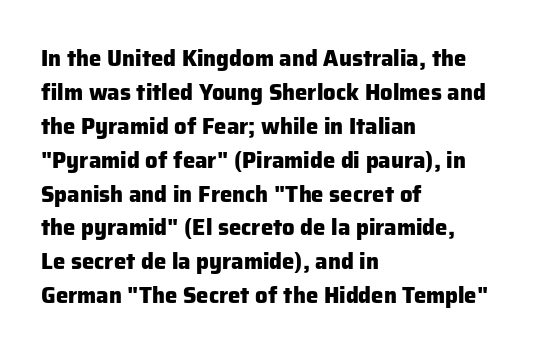
The lettering holds an erect, upright posture throughout. No word sits above an underline. Thick stems and heavy bowls — unmistakably bold. How are the letters spaced? Ordinarily, with no added tracking. Line beginnings align vertically; line endings do not.
